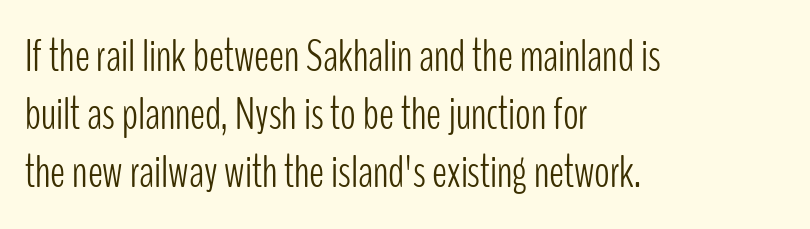
The image shows 46 px light, condensed sans-serif type, upright; set left-aligned, normal line spacing (1.26x), normal letter spacing, not underlined; low stroke contrast and a medium x-height.
